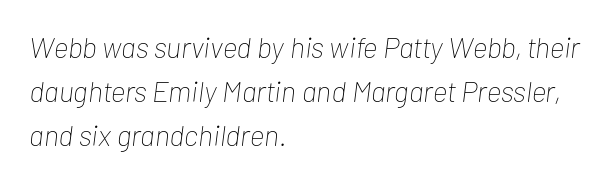
The specimen omits any rule beneath the text block's lines. The typesetting does not lean heavy: it is not bold. The passage shown is typed in a proportional face where columns would drift. Is the letter spacing exaggerated? No — it looks like the ordinary default. The ragged edge is on the right, which tells us the setting is flush left. This block has exactly the height ordinary leading produces.
